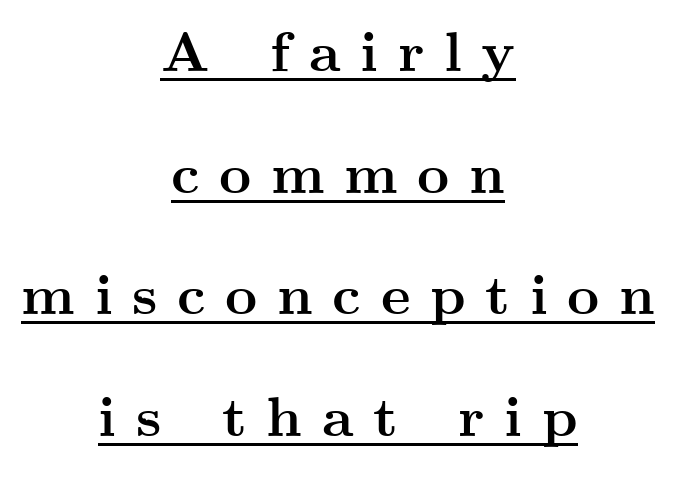
The image shows 56 px semibold, wide serif type, upright; set centered, loose line spacing (2.17x), unusually wide letter spacing (+0.35 em), underlined; medium stroke contrast and a small x-height.
